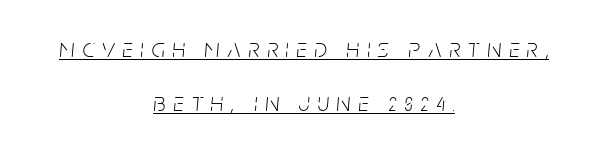
The image shows 26 px text type, italic (leaning right); set centered, loose line spacing (2.08x), unusually wide letter spacing (+0.3 em), underlined.
